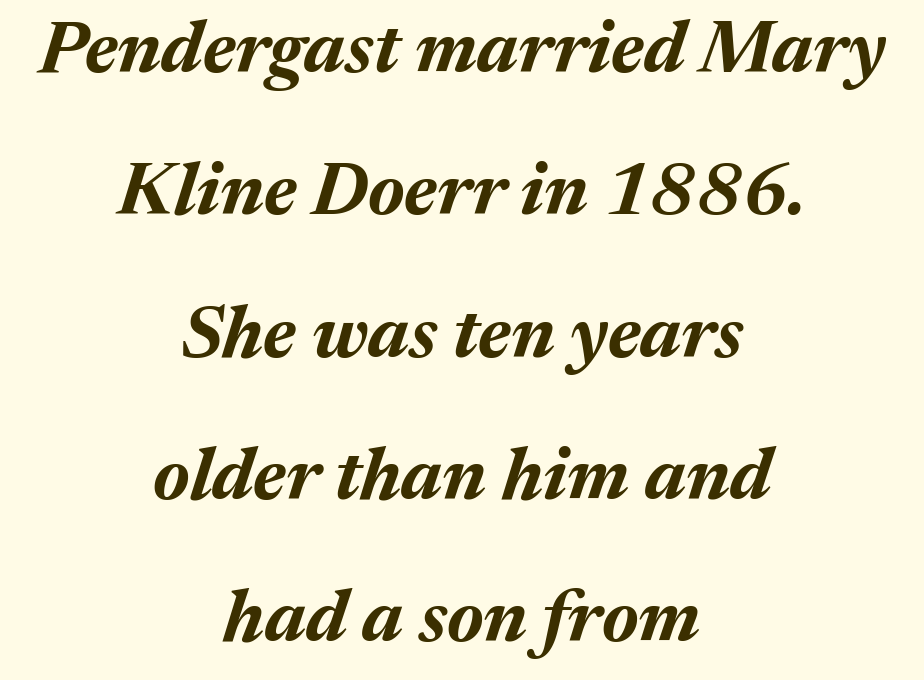
The image shows 73 px bold type, italic (leaning right); set centered, loose line spacing (1.95x), normal letter spacing, not underlined; medium stroke contrast and a medium x-height.
